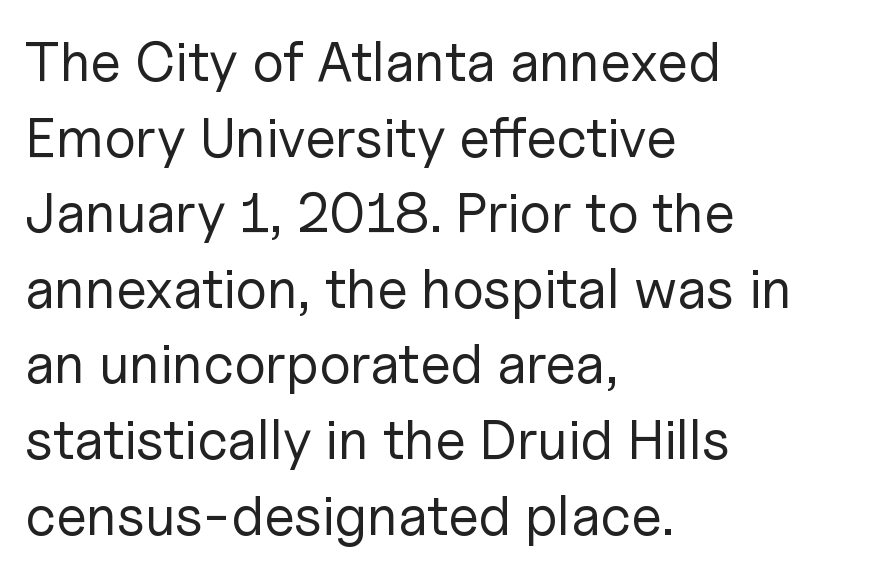
Q: Is the text bold? A: No.
Q: Is the text italic (slanted)? A: No, it is upright.
Q: Is the typeface a serif or a sans-serif typeface? A: Sans-serif.
Q: Is the text underlined? A: No.
Q: How is the paragraph aligned? A: Left-aligned.
Q: Is the spacing between letters normal or unusually wide? A: Normal.
Q: Is the spacing between lines tight, normal or loose? A: Normal.
Q: Width (condensed, normal, or wide)? A: Normal.
Q: Stroke contrast? A: Low.
Q: x-height? A: Medium.
Q: Monospaced? A: No.
